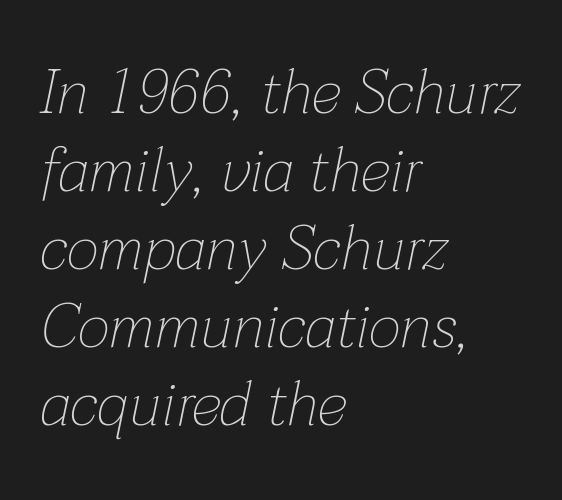
Q: Is the text bold? A: No.
Q: Is the text italic (slanted)? A: Yes, it leans right by about 12 degrees.
Q: Is the text underlined? A: No.
Q: How is the paragraph aligned? A: Left-aligned.
Q: Is the spacing between letters normal or unusually wide? A: Normal.
Q: Is the spacing between lines tight, normal or loose? A: Normal.
Q: Width (condensed, normal, or wide)? A: Normal.
Q: Stroke contrast? A: Low.
Q: x-height? A: Medium.
Q: Monospaced? A: No.
